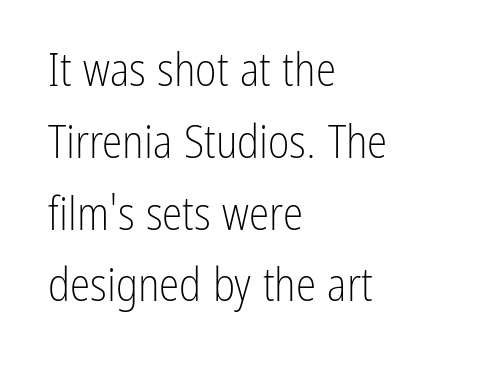
{"serif": "no", "italic": "no", "bold": "no", "weight": "light", "width": "condensed", "stroke_contrast": "low", "x_height": "medium", "monospaced": "no", "underline": "no", "align": "left", "line_spacing": "normal", "line_spacing_ratio": 1.56, "letter_spacing": "normal", "letter_spacing_em": 0.0, "glyph_px": 46}
